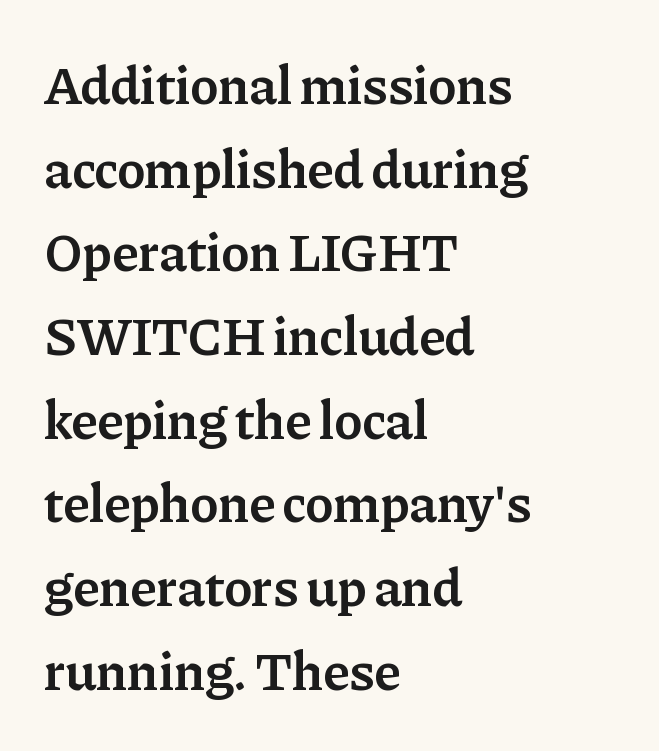
{"serif": "yes", "italic": "no", "bold": "semi", "weight": "semibold", "width": "normal", "stroke_contrast": "low", "x_height": "medium", "monospaced": "no", "underline": "no", "align": "left", "line_spacing": "normal", "line_spacing_ratio": 1.55, "letter_spacing": "normal", "letter_spacing_em": 0.0, "glyph_px": 54}
